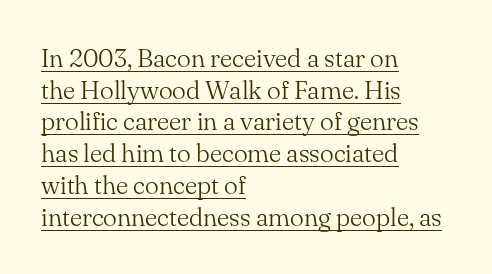
Does the lettering tilt? It doesn't — this is upright. The passage shown is underscored from start to finish. These lines are set flush left with a ragged right edge. Unbolded letterforms with no extra heft.
